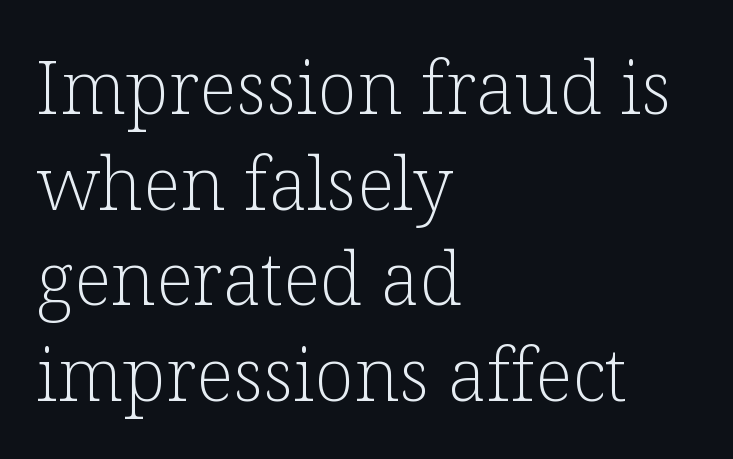
The image shows 73 px light serif type, upright; set left-aligned, normal line spacing (1.31x), normal letter spacing, not underlined; low stroke contrast and a medium x-height.
